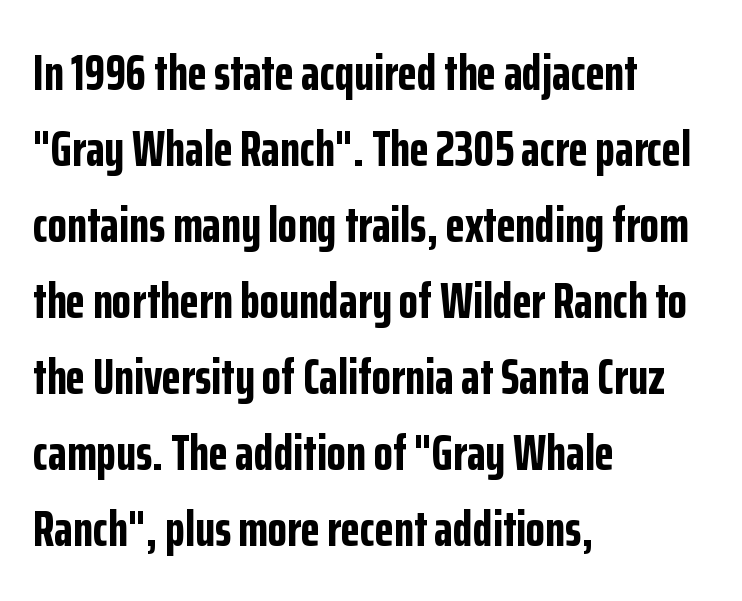
Here the designer chose a conventional face with non-uniform glyph widths. The glyphs have the mass of a bold cut. A typesetter would label this face a sans. Nobody drew a line under any word here.
